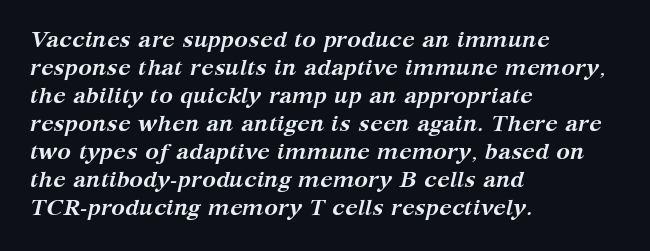
Q: Is the text bold? A: Yes.
Q: Is the text italic (slanted)? A: Yes, it leans right by about 12 degrees.
Q: Is the text underlined? A: No.
Q: How is the paragraph aligned? A: Left-aligned.
Q: Is the spacing between letters normal or unusually wide? A: Normal.
